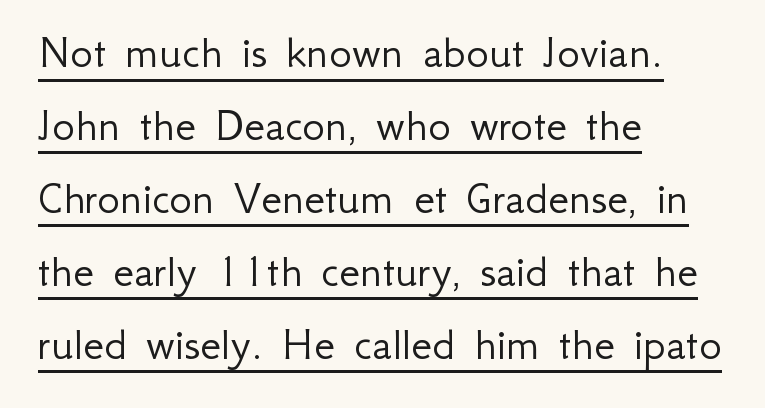
The passage shown is typed in a proportional face where columns would drift. Bold? No — there's no thickening of the strokes. The typography opts for an upright posture over an oblique one. Left-aligned paragraph, ragged on the right. Between one letter and the next there's only the usual sliver of space. Does the leading feel generous? No, just average.
